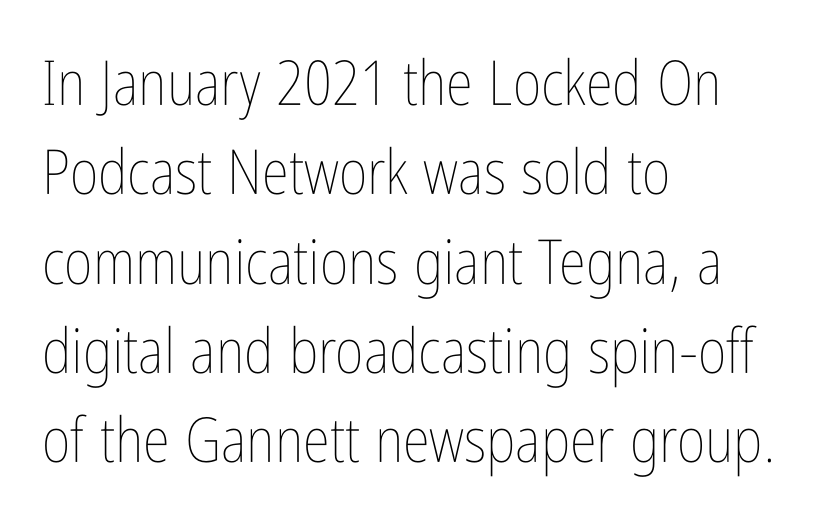
{"italic": "no", "bold": "no", "weight": "thin", "width": "condensed", "stroke_contrast": "low", "x_height": "medium", "monospaced": "no", "underline": "no", "align": "left", "line_spacing": "normal", "line_spacing_ratio": 1.44, "letter_spacing": "normal", "letter_spacing_em": 0.0, "glyph_px": 62}
